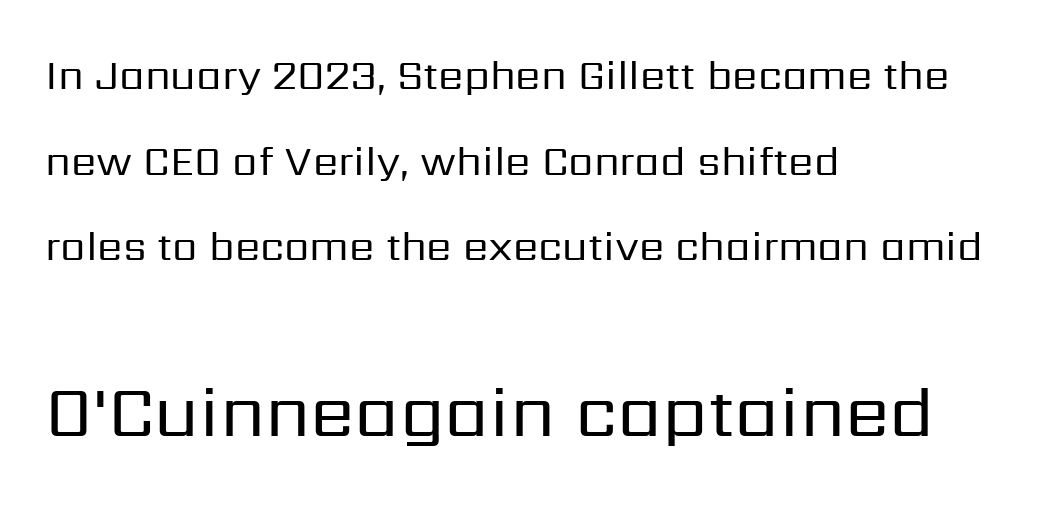
Unbolded letterforms with no extra heft. Unlike a traditional serif, this face leaves its strokes unadorned. Descender tails drop into unmarked territory. The composition opens small and finishes big.
